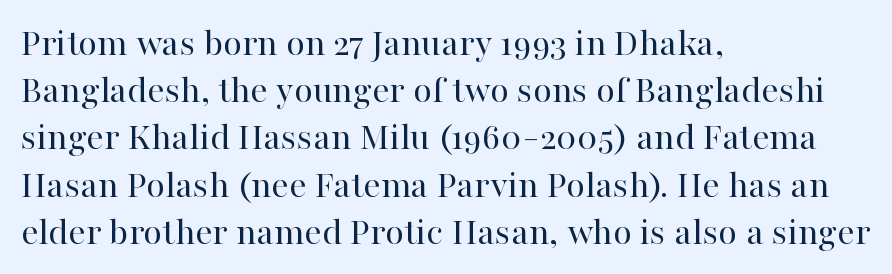
Q: Is the text bold? A: No.
Q: Is the text italic (slanted)? A: No, it is upright.
Q: Is the typeface a serif or a sans-serif typeface? A: Serif.
Q: Is the text underlined? A: No.
Q: How is the paragraph aligned? A: Left-aligned.
Q: Is the spacing between letters normal or unusually wide? A: Normal.
Q: Width (condensed, normal, or wide)? A: Normal.
Q: Stroke contrast? A: High.
Q: x-height? A: Medium.
Q: Monospaced? A: No.
